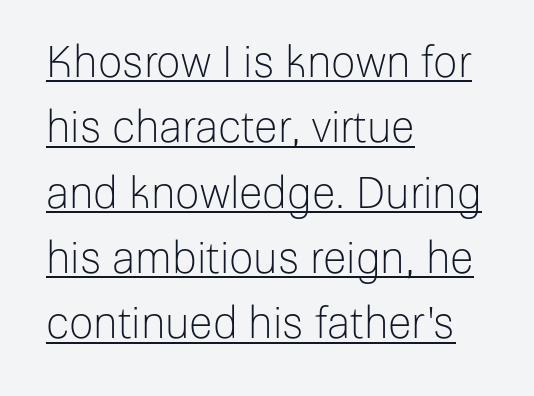
Q: Is the text bold? A: No.
Q: Is the text italic (slanted)? A: No, it is upright.
Q: Is the typeface a serif or a sans-serif typeface? A: Sans-serif.
Q: Is the text underlined? A: Yes.
Q: How is the paragraph aligned? A: Left-aligned.
Q: Is the spacing between letters normal or unusually wide? A: Normal.
Q: Is the spacing between lines tight, normal or loose? A: Normal.
Q: Width (condensed, normal, or wide)? A: Normal.
Q: Stroke contrast? A: Low.
Q: x-height? A: Medium.
Q: Monospaced? A: No.
